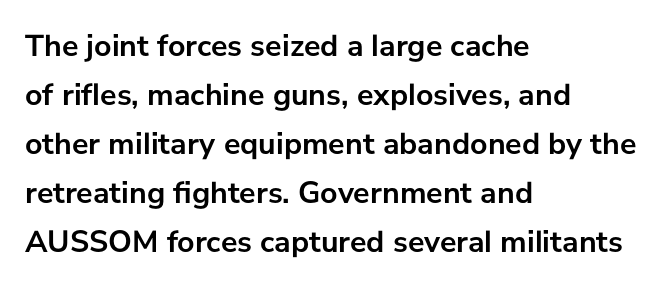
{"serif": "no", "italic": "no", "bold": "yes", "weight": "semibold", "width": "normal", "stroke_contrast": "low", "x_height": "medium", "monospaced": "no", "underline": "no", "align": "left", "line_spacing": "normal", "line_spacing_ratio": 1.58, "letter_spacing": "normal", "letter_spacing_em": 0.0, "glyph_px": 31}
